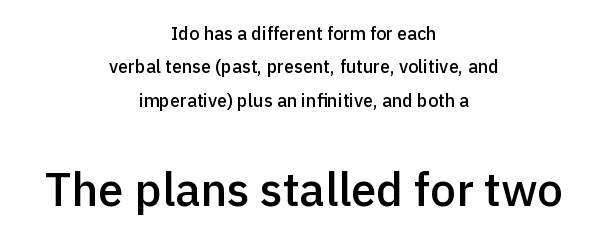
{"serif": "no", "italic": "no", "bold": "semi", "weight": "semibold", "width": "normal", "x_height": "medium", "monospaced": "no", "underline": "no", "align": "center", "line_spacing_ratio": 1.86, "letter_spacing": "normal", "letter_spacing_em": 0.0, "larger_block": "second", "size_ratio": 2.56, "glyph_px": 46}
